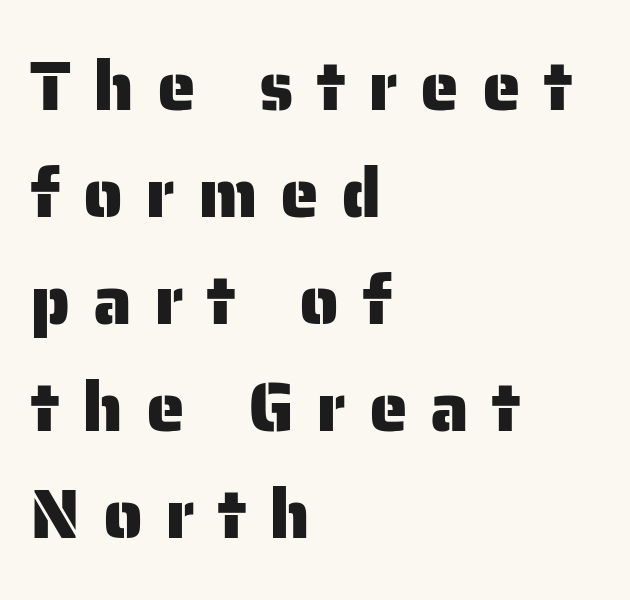
{"serif": "no", "italic": "no", "width": "normal", "stroke_contrast": "low", "x_height": "medium", "monospaced": "no", "underline": "no", "align": "left", "line_spacing": "normal", "line_spacing_ratio": 1.53, "letter_spacing": "wide", "letter_spacing_em": 0.32, "glyph_px": 70}
